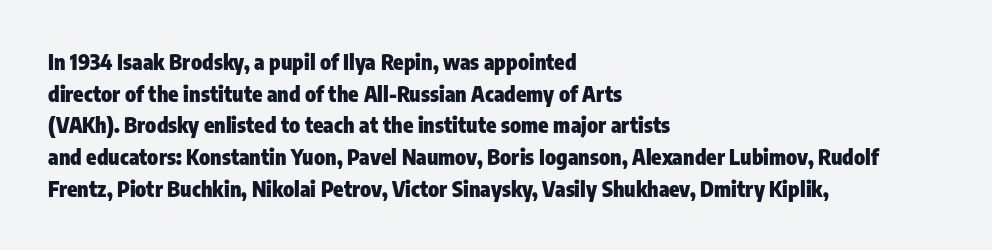
This is roman type, the default non-slanted kind. Observe the ordinary spacing: letters are neighbours, not strangers. The space between consecutive lines is moderate. Leftover space on each line is placed entirely after the last word. The string is rendered with underlining switched off. What weight is shown? A full bold with thick strokes.
